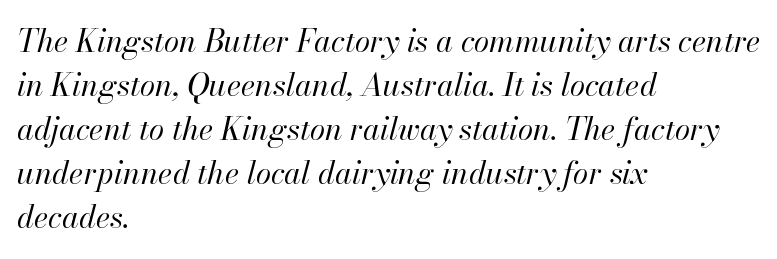
Caption: standard tracking, unaltered. Designer's note — italics engaged. Weight class: somewhere from thin through regular. Students, observe: this is what conventionally led text looks like. The area under the type is left untouched. The lines in this sample share a left origin and differ only in where they stop.
